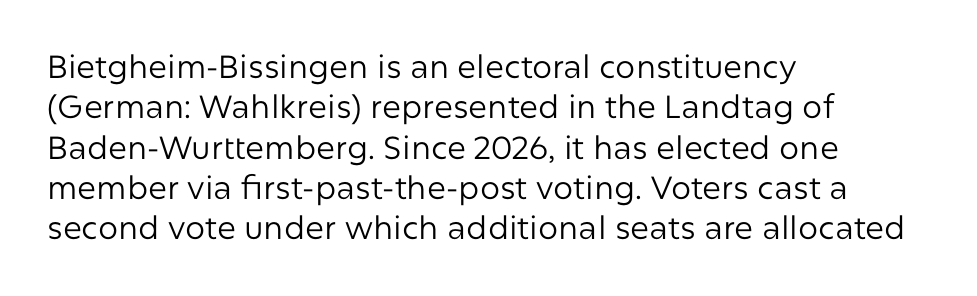
This is the regular roman posture of the typeface. Leading matches the norm, producing a regular column. Caption: multi-line text, flush left, ragged right. A typesetter would call this proportional, since set widths differ per character. Heaviness? Minimal to ordinary, like unemphasized prose.
